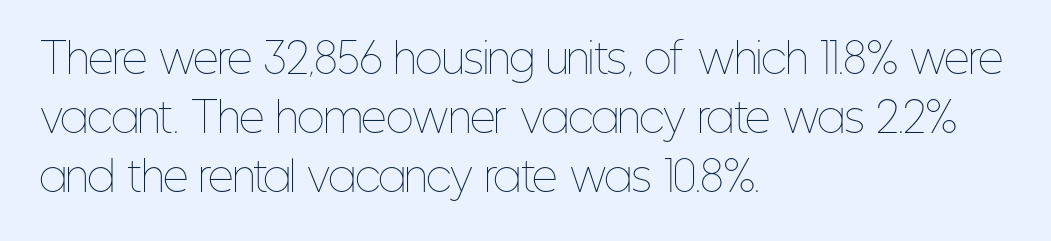
Q: Is the text bold? A: No.
Q: Is the text italic (slanted)? A: No, it is upright.
Q: Is the text underlined? A: No.
Q: How is the paragraph aligned? A: Left-aligned.
Q: Is the spacing between letters normal or unusually wide? A: Normal.
Q: Is the spacing between lines tight, normal or loose? A: Normal.
Q: Width (condensed, normal, or wide)? A: Condensed.
Q: Stroke contrast? A: Low.
Q: x-height? A: Medium.
Q: Monospaced? A: No.
